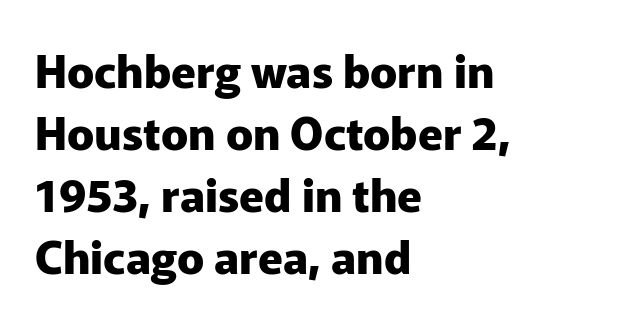
{"serif": "no", "italic": "no", "bold": "yes", "weight": "heavy", "width": "normal", "stroke_contrast": "low", "x_height": "medium", "monospaced": "no", "underline": "no", "align": "left", "line_spacing": "normal", "line_spacing_ratio": 1.38, "letter_spacing": "normal", "letter_spacing_em": 0.0, "glyph_px": 45}
